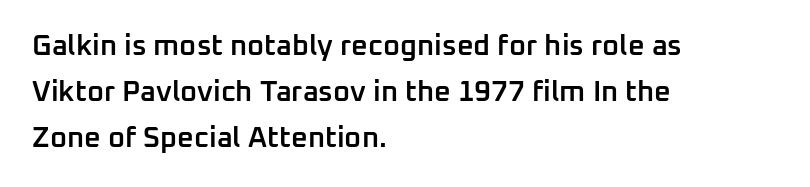
Q: Is the text bold? A: Semi-bold.
Q: Is the text italic (slanted)? A: No, it is upright.
Q: Is the typeface a serif or a sans-serif typeface? A: Sans-serif.
Q: Is the text underlined? A: No.
Q: How is the paragraph aligned? A: Left-aligned.
Q: Is the spacing between letters normal or unusually wide? A: Normal.
Q: Is the spacing between lines tight, normal or loose? A: Normal.
Q: Width (condensed, normal, or wide)? A: Normal.
Q: Stroke contrast? A: Low.
Q: x-height? A: Medium.
Q: Monospaced? A: No.
